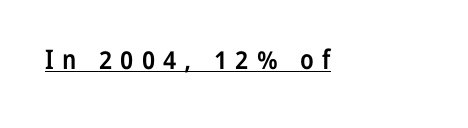
The passage shown is underscored from start to finish. The letters stand upright; this is a roman face. Notice the strokes are somewhat thickened but not fully heavy: this is a semibold. The tracking reads as deliberately expanded to a designer's eye.
